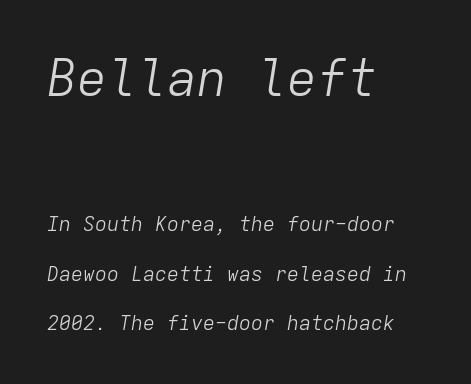
Q: Is the text bold? A: No.
Q: Is the text italic (slanted)? A: Yes, it leans right by about 9 degrees.
Q: Is the text underlined? A: No.
Q: How is the paragraph aligned? A: Left-aligned.
Q: Is the spacing between letters normal or unusually wide? A: Normal.
Q: Is the spacing between lines tight, normal or loose? A: Loose.
Q: Which block of text is set in a larger size, the first (top) or the second (bottom)? A: The first (top) one.
Q: Width (condensed, normal, or wide)? A: Normal.
Q: Stroke contrast? A: Low.
Q: x-height? A: Medium.
Q: Monospaced? A: Yes.
